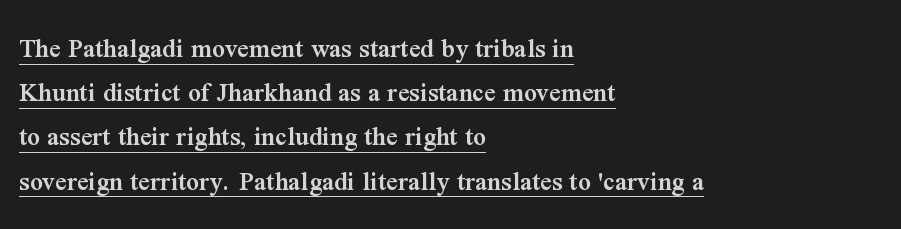
{"serif": "yes", "italic": "no", "bold": "semi", "weight": "semibold", "width": "normal", "stroke_contrast": "medium", "x_height": "medium", "monospaced": "no", "underline": "yes", "align": "left", "line_spacing": "normal", "line_spacing_ratio": 1.58, "letter_spacing": "normal", "letter_spacing_em": 0.0, "glyph_px": 28}
